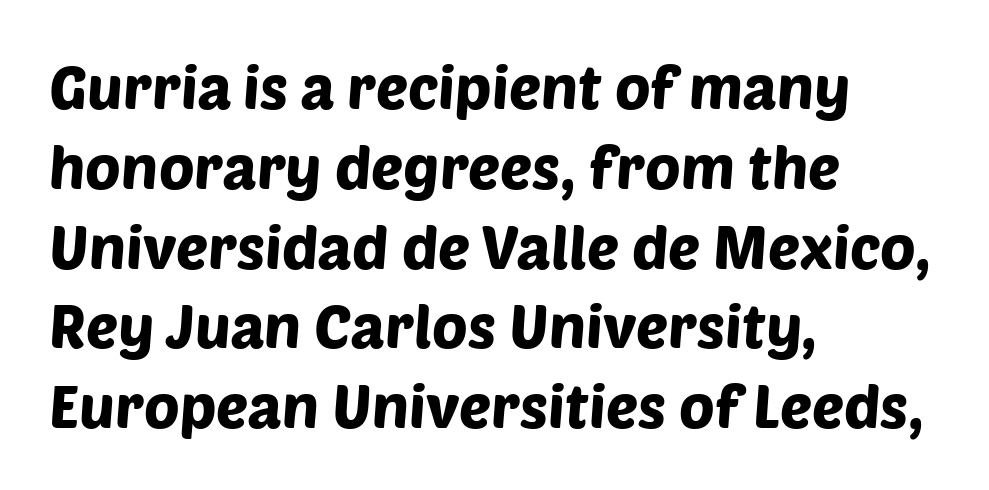
Q: Is the typeface a serif or a sans-serif typeface? A: Sans-serif.
Q: Is the text underlined? A: No.
Q: How is the paragraph aligned? A: Left-aligned.
Q: Is the spacing between letters normal or unusually wide? A: Normal.
Q: Is the spacing between lines tight, normal or loose? A: Normal.
Q: Width (condensed, normal, or wide)? A: Normal.
Q: Stroke contrast? A: Low.
Q: x-height? A: Large.
Q: Monospaced? A: No.
